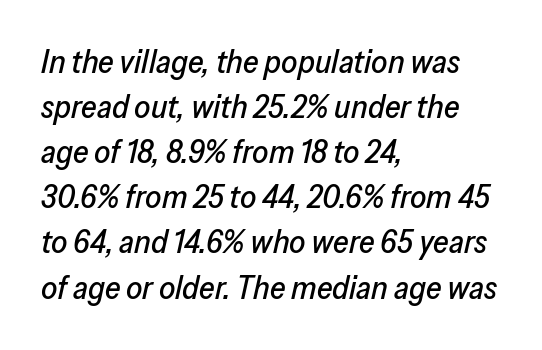
{"italic": "yes", "lean": "right", "slant_degrees": 13, "width": "normal", "stroke_contrast": "low", "x_height": "medium", "monospaced": "no", "underline": "no", "align": "left", "line_spacing": "normal", "line_spacing_ratio": 1.41, "letter_spacing": "normal", "letter_spacing_em": 0.0, "glyph_px": 32}
